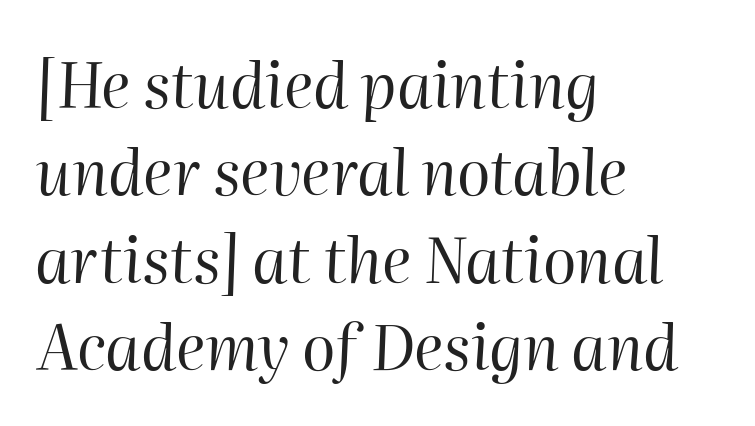
Q: Is the text bold? A: No.
Q: Is the text italic (slanted)? A: Yes, it leans right by about 2 degrees.
Q: Is the text underlined? A: No.
Q: How is the paragraph aligned? A: Left-aligned.
Q: Is the spacing between letters normal or unusually wide? A: Normal.
Q: Is the spacing between lines tight, normal or loose? A: Normal.
Q: Width (condensed, normal, or wide)? A: Normal.
Q: Stroke contrast? A: High.
Q: x-height? A: Medium.
Q: Monospaced? A: No.
